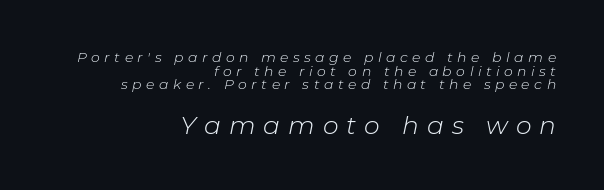
{"italic": "yes", "lean": "right", "slant_degrees": 11, "bold": "no", "underline": "no", "align": "right", "line_spacing": "tight", "line_spacing_ratio": 0.98, "letter_spacing": "wide", "letter_spacing_em": 0.32, "larger_block": "second", "size_ratio": 1.79, "glyph_px": 25}
